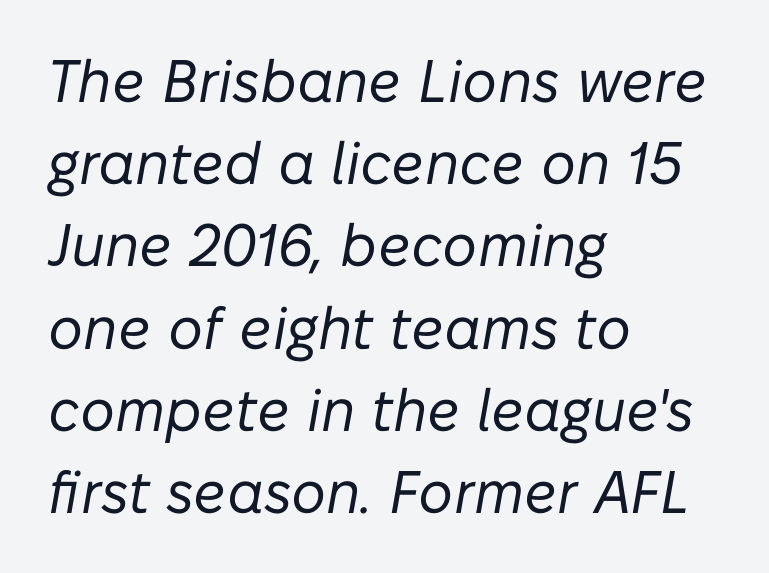
Q: Is the text bold? A: No.
Q: Is the text italic (slanted)? A: Yes, it leans right by about 10 degrees.
Q: Is the text underlined? A: No.
Q: How is the paragraph aligned? A: Left-aligned.
Q: Is the spacing between letters normal or unusually wide? A: Normal.
Q: Is the spacing between lines tight, normal or loose? A: Normal.
Q: Width (condensed, normal, or wide)? A: Normal.
Q: Stroke contrast? A: Low.
Q: x-height? A: Medium.
Q: Monospaced? A: No.
